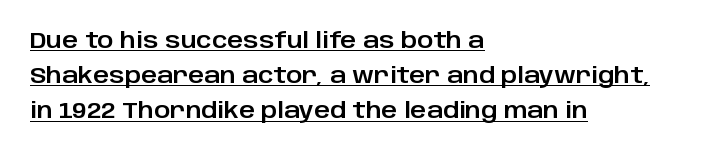
The image shows 22 px text type, upright; set left-aligned, normal line spacing (1.6x), normal letter spacing, underlined.
